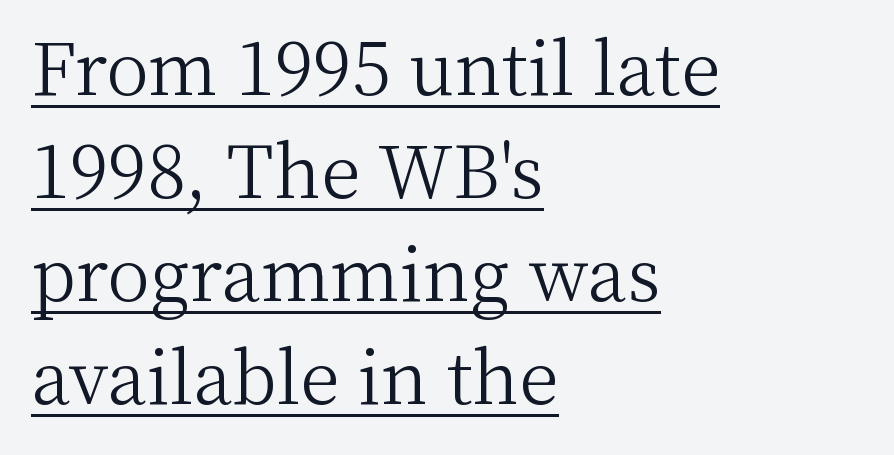
The image shows 72 px light serif type, upright; set left-aligned, normal line spacing (1.43x), normal letter spacing, underlined; medium stroke contrast and a medium x-height.
